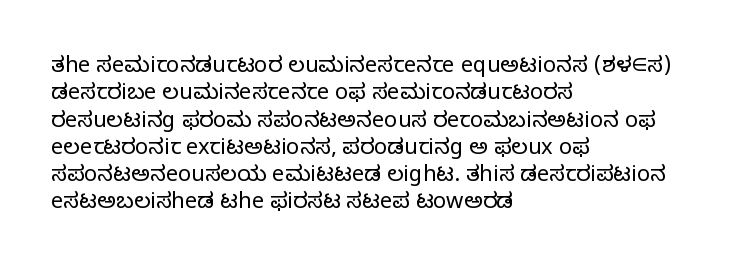
The image shows 22 px text type, upright; set left-aligned, line spacing 1.24x, normal letter spacing, not underlined.
